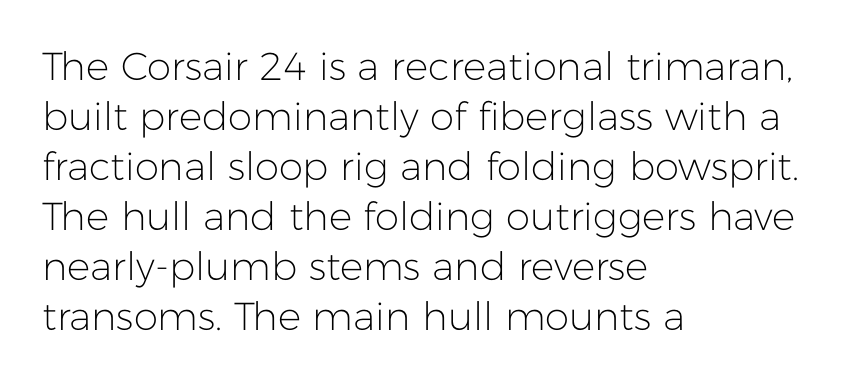
{"serif": "no", "italic": "no", "bold": "no", "weight": "light", "width": "normal", "stroke_contrast": "low", "x_height": "medium", "monospaced": "no", "underline": "no", "align": "left", "line_spacing": "normal", "line_spacing_ratio": 1.28, "letter_spacing": "normal", "letter_spacing_em": 0.0, "glyph_px": 39}
